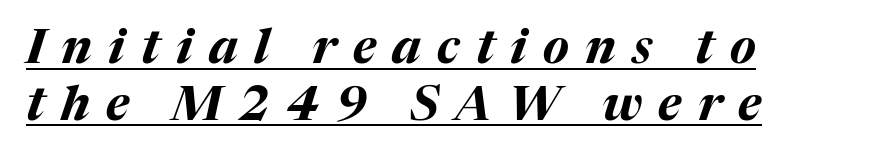
{"italic": "yes", "lean": "right", "slant_degrees": 17, "bold": "yes", "weight": "bold", "width": "normal", "stroke_contrast": "medium", "x_height": "medium", "monospaced": "no", "underline": "yes", "align": "left", "line_spacing_ratio": 1.18, "letter_spacing": "wide", "letter_spacing_em": 0.34, "glyph_px": 48}
